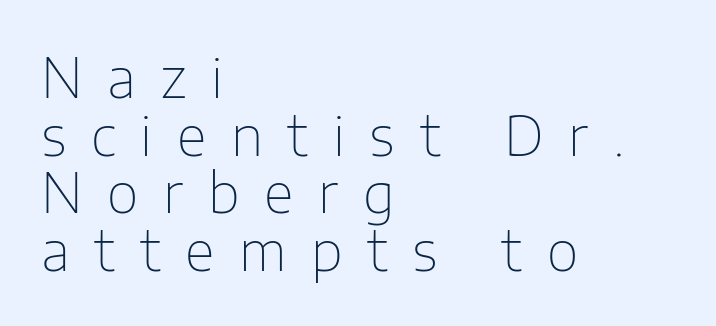
{"serif": "no", "italic": "no", "bold": "no", "weight": "thin", "width": "normal", "stroke_contrast": "low", "x_height": "medium", "monospaced": "no", "underline": "no", "align": "left", "line_spacing": "tight", "line_spacing_ratio": 1.05, "letter_spacing": "wide", "letter_spacing_em": 0.45, "glyph_px": 55}
